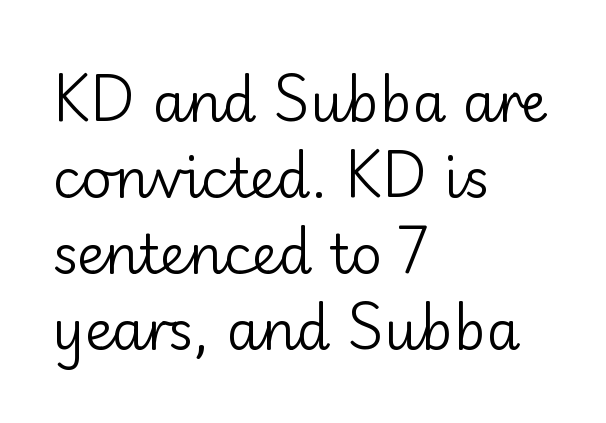
Q: Is the text bold? A: No.
Q: Is the text italic (slanted)? A: No, it is upright.
Q: Is the typeface a serif or a sans-serif typeface? A: Sans-serif.
Q: Is the text underlined? A: No.
Q: How is the paragraph aligned? A: Left-aligned.
Q: Is the spacing between letters normal or unusually wide? A: Normal.
Q: Is the spacing between lines tight, normal or loose? A: Normal.
Q: Width (condensed, normal, or wide)? A: Normal.
Q: Stroke contrast? A: Low.
Q: x-height? A: Small.
Q: Monospaced? A: No.
